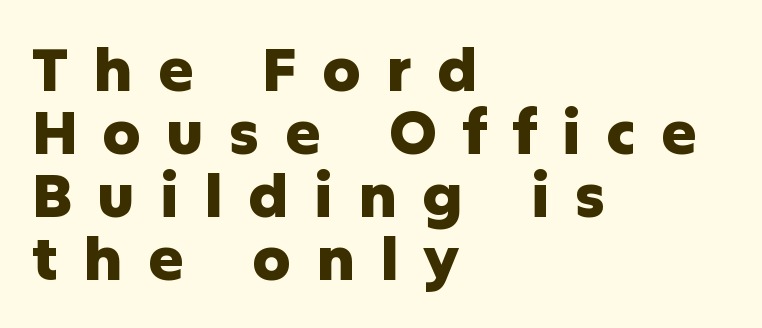
Vertical strokes here are truly vertical. Honestly, the letter spacing is so wide it's the main thing you notice. How heavy is the stroke? Heavy — this is a bold. Check the space under the baseline: it is left empty. Look at the bottom of the vertical strokes: they stop flat, with no serifs. Closely set lines give the paragraph a compact silhouette.
